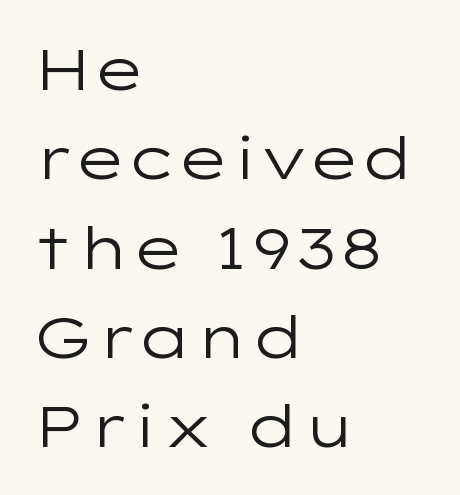
Is there much room between lines? A standard amount, neither cramped nor airy. Note the varied advance widths — an 'i' is clearly narrower than an 'm'. Examine the stroke ends and you'll find no serifs. Unmarked baselines from the first word to the last. The specimen reads as upright at a glance.
